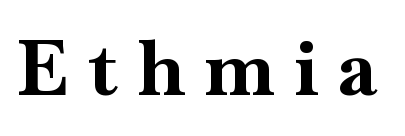
Q: Is the text bold? A: Yes.
Q: Is the text italic (slanted)? A: No, it is upright.
Q: Is the typeface a serif or a sans-serif typeface? A: Serif.
Q: Is the text underlined? A: No.
Q: Is the spacing between letters normal or unusually wide? A: Unusually wide.
Q: Width (condensed, normal, or wide)? A: Normal.
Q: Stroke contrast? A: High.
Q: x-height? A: Small.
Q: Monospaced? A: No.
